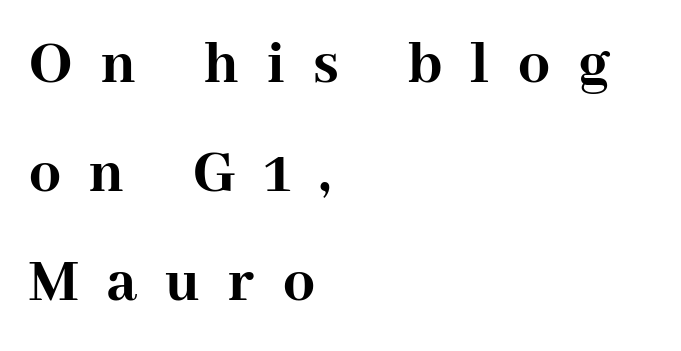
{"serif": "yes", "italic": "no", "bold": "yes", "weight": "semibold", "width": "normal", "stroke_contrast": "high", "x_height": "medium", "monospaced": "no", "underline": "no", "align": "left", "line_spacing_ratio": 1.73, "letter_spacing": "wide", "letter_spacing_em": 0.45, "glyph_px": 63}
